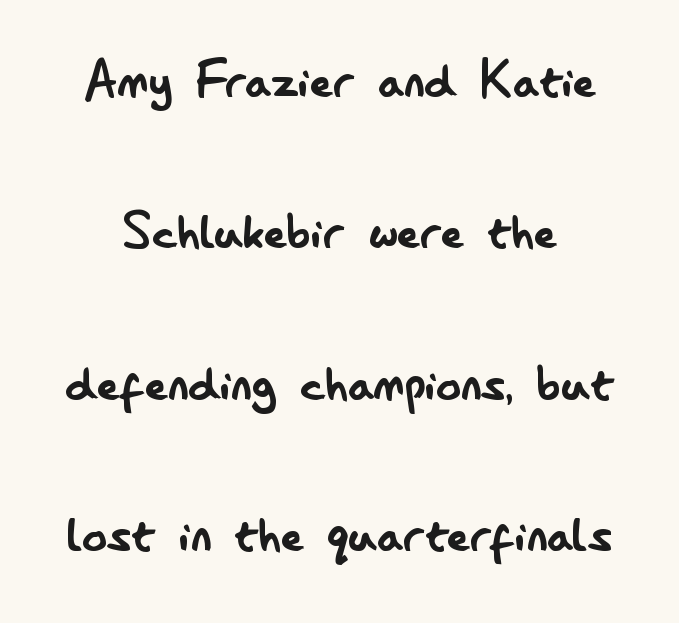
The image shows 62 px regular-weight, condensed sans-serif type, upright; set centered, loose line spacing (2.44x), normal letter spacing, not underlined; low stroke contrast and a small x-height.
